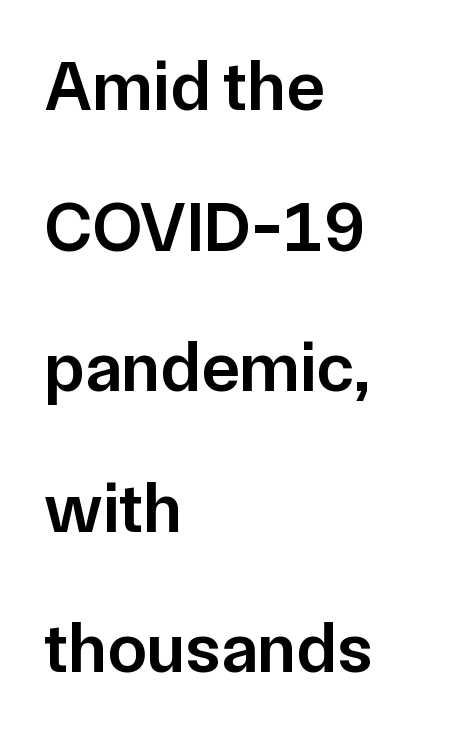
The image shows 71 px semibold sans-serif type, upright; set left-aligned, loose line spacing (1.98x), normal letter spacing, not underlined; low stroke contrast and a medium x-height.
